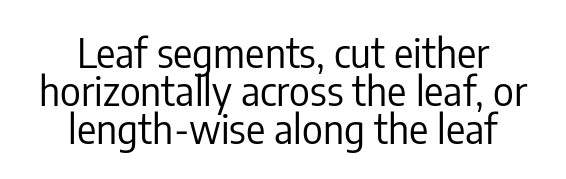
A typesetter would call this proportional, since set widths differ per character. Observe the ordinary spacing: letters are neighbours, not strangers. If you folded the block vertically in half, each line would mirror itself in length. Each row of text sits above clean, open space. The type sits square on the baseline with zero lean.
